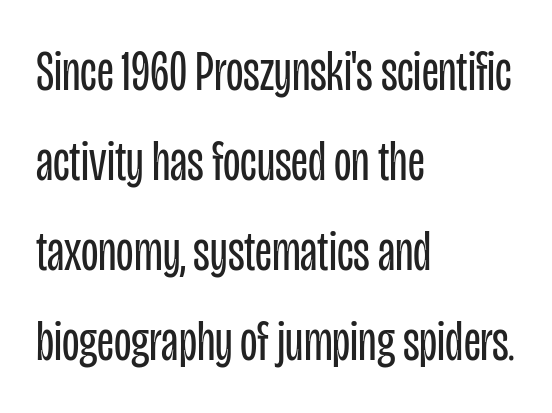
{"serif": "no", "italic": "no", "bold": "no", "weight": "regular", "width": "condensed", "stroke_contrast": "low", "x_height": "large", "monospaced": "no", "underline": "no", "align": "left", "line_spacing": "normal", "line_spacing_ratio": 1.58, "letter_spacing": "normal", "letter_spacing_em": 0.0, "glyph_px": 57}
